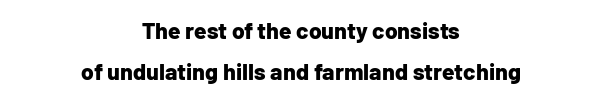
{"italic": "no", "bold": "yes", "underline": "no", "align": "center", "line_spacing_ratio": 1.8, "letter_spacing": "normal", "letter_spacing_em": 0.0, "glyph_px": 23}
